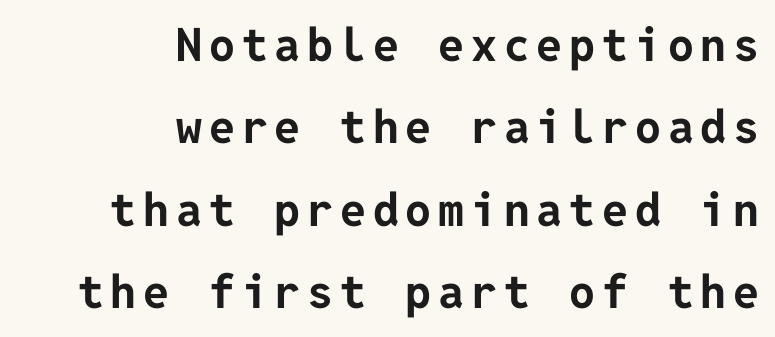
This rendering uses right alignment, leaving the left contour irregular. Letterform terminals end flat and unadorned throughout the passage. A roman cut, with each character standing at attention. Typesetter's note: full bold, strokes at maximum text heaviness. Anything drawn beneath the words? Only blank space.
